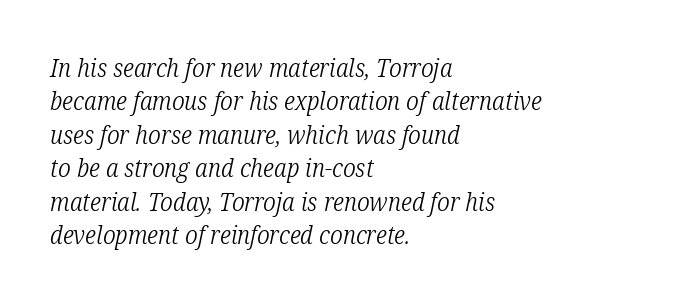
The image shows 25 px text type, italic (leaning right); set left-aligned, normal line spacing (1.34x), normal letter spacing, not underlined.
